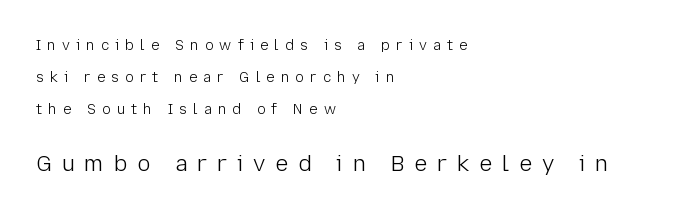
{"italic": "no", "bold": "no", "underline": "no", "align": "left", "line_spacing": "loose", "line_spacing_ratio": 2.29, "letter_spacing": "wide", "letter_spacing_em": 0.44, "larger_block": "second", "size_ratio": 1.57, "glyph_px": 22}
